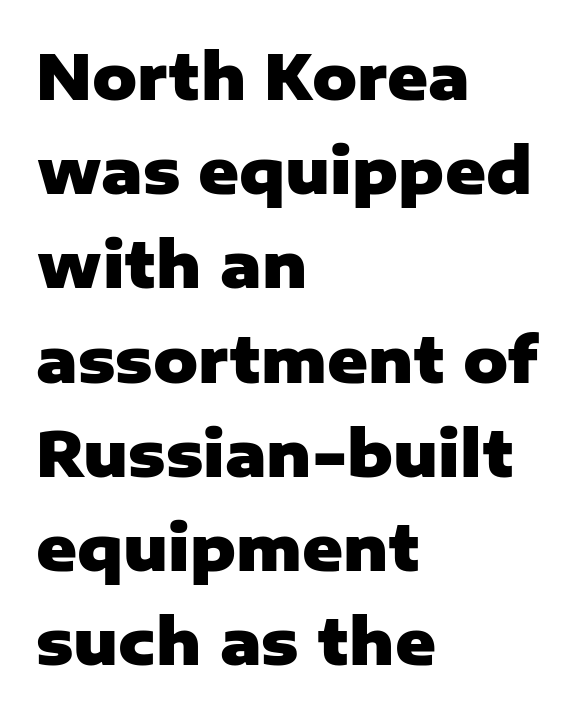
The image shows 62 px heavy sans-serif type, upright; set left-aligned, normal line spacing (1.52x), normal letter spacing, not underlined; low stroke contrast and a medium x-height.
